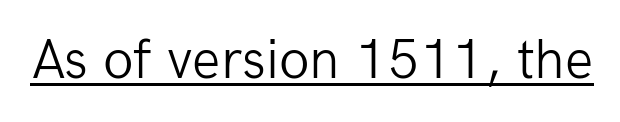
{"serif": "no", "italic": "no", "bold": "no", "weight": "light", "width": "normal", "stroke_contrast": "low", "x_height": "medium", "monospaced": "no", "underline": "yes", "letter_spacing": "normal", "letter_spacing_em": 0.0, "glyph_px": 56}
